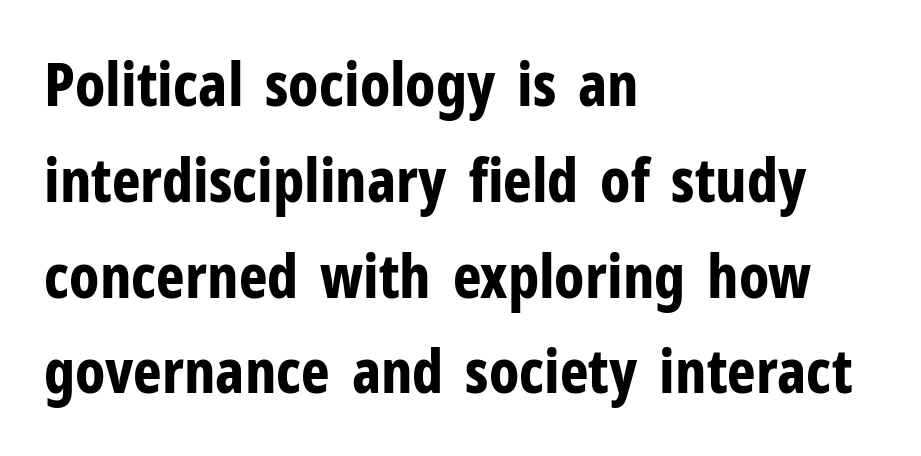
The image shows 61 px bold, condensed sans-serif type, upright; set left-aligned, normal line spacing (1.57x), normal letter spacing, not underlined; low stroke contrast and a medium x-height.
